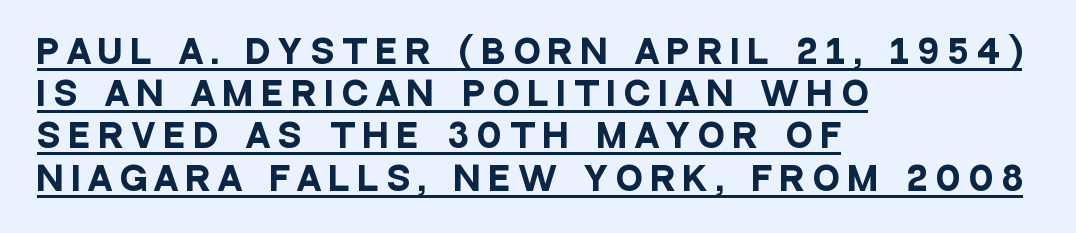
Q: Is the text bold? A: Yes.
Q: Is the text italic (slanted)? A: No, it is upright.
Q: Is the typeface a serif or a sans-serif typeface? A: Sans-serif.
Q: Is the text underlined? A: Yes.
Q: How is the paragraph aligned? A: Left-aligned.
Q: Is the spacing between letters normal or unusually wide? A: Unusually wide.
Q: Is the spacing between lines tight, normal or loose? A: Normal.
Q: Width (condensed, normal, or wide)? A: Condensed.
Q: Stroke contrast? A: Low.
Q: x-height? A: Large.
Q: Monospaced? A: No.
